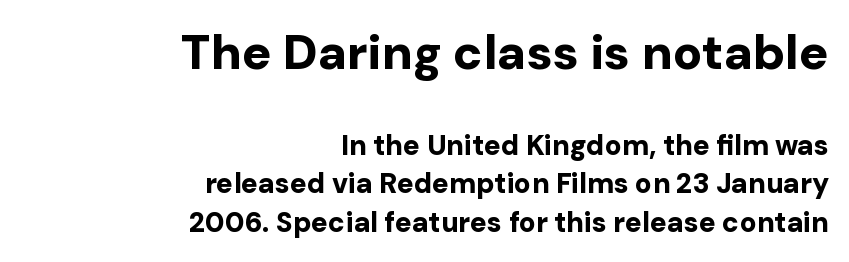
Q: Is the text bold? A: Yes.
Q: Is the text italic (slanted)? A: No, it is upright.
Q: Is the typeface a serif or a sans-serif typeface? A: Sans-serif.
Q: Is the text underlined? A: No.
Q: How is the paragraph aligned? A: Right-aligned.
Q: Is the spacing between letters normal or unusually wide? A: Normal.
Q: Is the spacing between lines tight, normal or loose? A: Normal.
Q: Which block of text is set in a larger size, the first (top) or the second (bottom)? A: The first (top) one.
Q: Width (condensed, normal, or wide)? A: Normal.
Q: Stroke contrast? A: Low.
Q: x-height? A: Medium.
Q: Monospaced? A: No.
